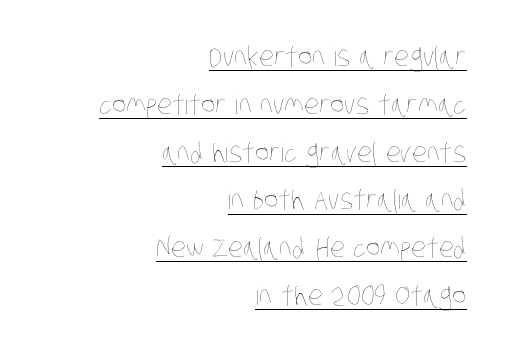
Does extra space separate the letters? No, they use regular spacing. Compared with undecorated copy, this sample adds a rule below the words. Caption: face not bold, strokes unweighted. The compositor pushed each line to the right boundary.
